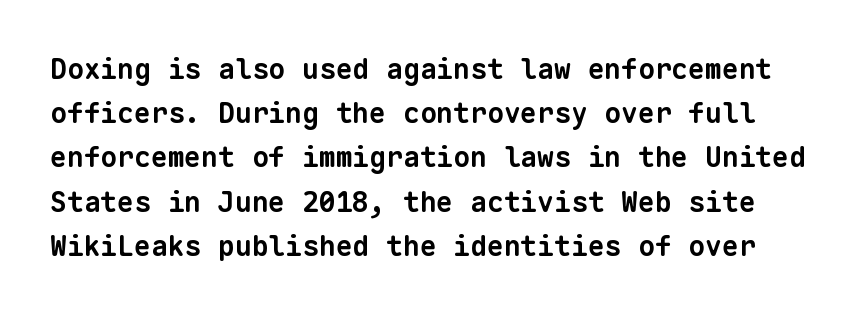
Q: Is the text bold? A: Yes.
Q: Is the typeface a serif or a sans-serif typeface? A: Sans-serif.
Q: Is the text underlined? A: No.
Q: Is the spacing between letters normal or unusually wide? A: Normal.
Q: Is the spacing between lines tight, normal or loose? A: Normal.
Q: Width (condensed, normal, or wide)? A: Normal.
Q: Stroke contrast? A: Low.
Q: x-height? A: Medium.
Q: Monospaced? A: Yes.
